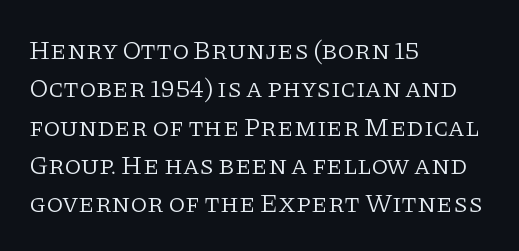
{"italic": "no", "bold": "no", "underline": "no", "align": "left", "line_spacing": "normal", "line_spacing_ratio": 1.42, "letter_spacing": "normal", "letter_spacing_em": 0.0, "glyph_px": 27}
